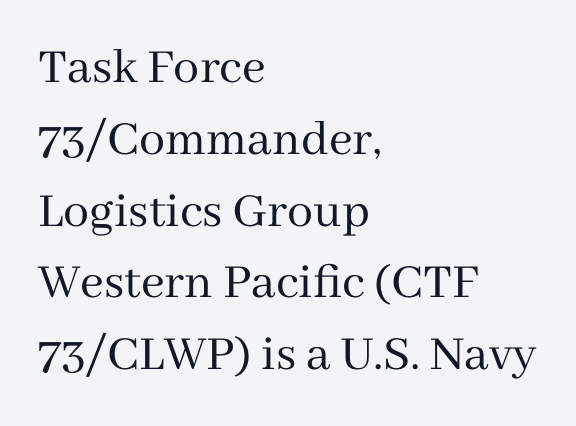
{"serif": "yes", "italic": "no", "bold": "no", "weight": "regular", "width": "normal", "stroke_contrast": "medium", "x_height": "medium", "monospaced": "no", "underline": "no", "align": "left", "line_spacing": "normal", "line_spacing_ratio": 1.38, "letter_spacing": "normal", "letter_spacing_em": 0.0, "glyph_px": 52}
